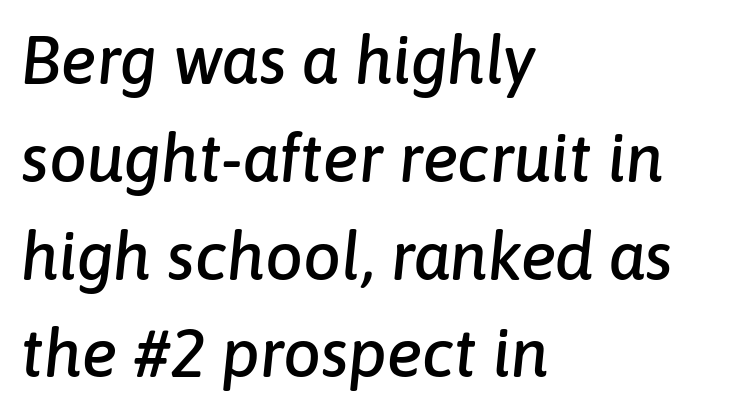
{"italic": "yes", "lean": "right", "slant_degrees": 6, "width": "normal", "stroke_contrast": "low", "x_height": "medium", "monospaced": "no", "underline": "no", "align": "left", "line_spacing": "normal", "line_spacing_ratio": 1.46, "letter_spacing": "normal", "letter_spacing_em": 0.0, "glyph_px": 67}
